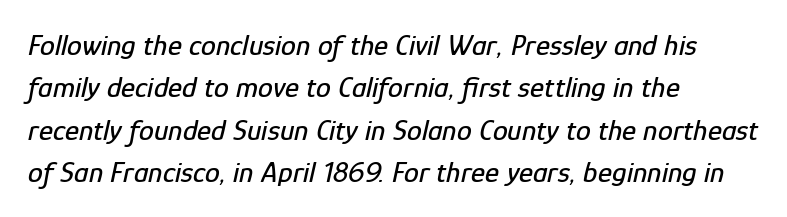
Glance below the letters and you will spot only blank space. The passage shown is typed in a proportional face where columns would drift. The typesetter chose a ragged-right arrangement here. The leading is moderate, giving the passage an even texture. Designer's note — italics engaged. The gaps between neighbouring characters are ordinary and unremarkable.
